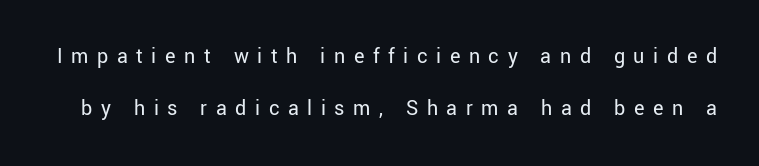
{"italic": "no", "bold": "no", "underline": "no", "line_spacing": "loose", "line_spacing_ratio": 2.38, "letter_spacing": "wide", "letter_spacing_em": 0.39, "glyph_px": 22}
